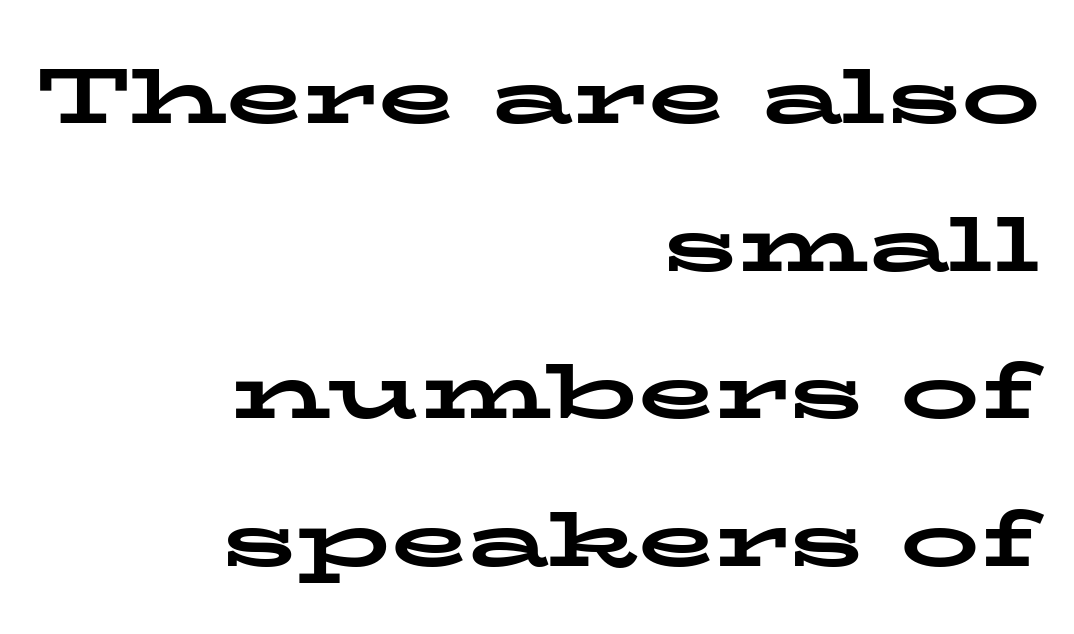
The image shows 79 px bold, wide serif type, upright; set right-aligned, line spacing 1.87x, normal letter spacing, not underlined; low stroke contrast and a medium x-height.
